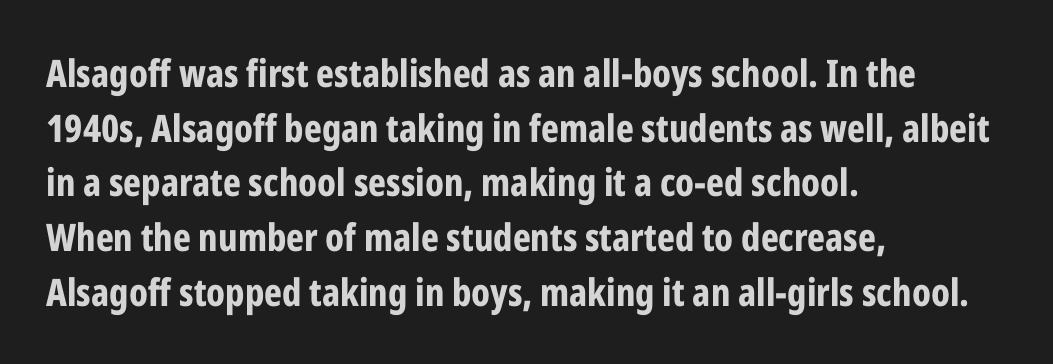
{"serif": "no", "italic": "no", "bold": "yes", "weight": "bold", "width": "condensed", "stroke_contrast": "low", "x_height": "medium", "monospaced": "no", "underline": "no", "align": "left", "line_spacing": "normal", "line_spacing_ratio": 1.44, "letter_spacing": "normal", "letter_spacing_em": 0.0, "glyph_px": 38}
